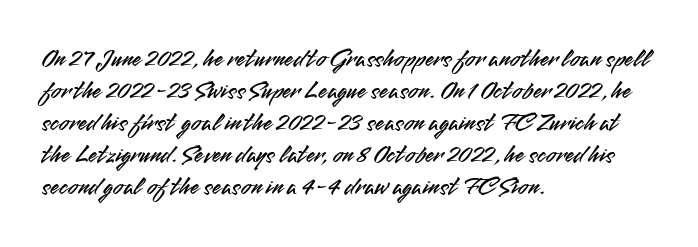
Q: Is the text italic (slanted)? A: Yes.
Q: Is the text underlined? A: No.
Q: How is the paragraph aligned? A: Left-aligned.
Q: Is the spacing between letters normal or unusually wide? A: Normal.
